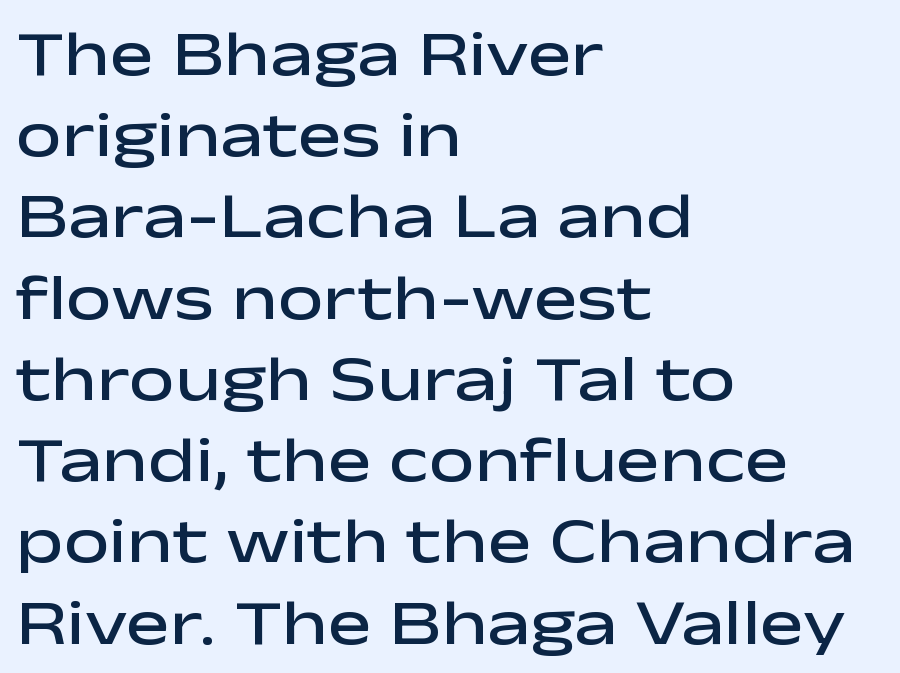
Layout note: lines flush left. Compared with an ordinary text face, these strokes are moderately heavier — a semibold. Here the glyphs are tracked normally, forming tight word shapes. This sample keeps an unexceptional amount of space between lines. Here the designer chose a conventional face with non-uniform glyph widths. Lines of text with bare space underneath.
